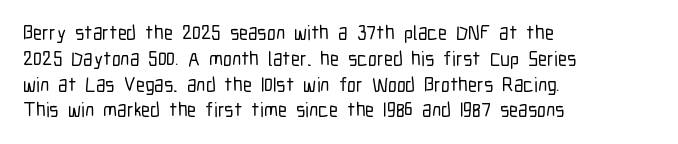
Is there any slant? The stems are plumb. Clear beneath every line of the passage. Nobody touched the tracking dial on this one. Line beginnings align vertically; line endings do not. One glance says typical: line gaps are just what's usual.
